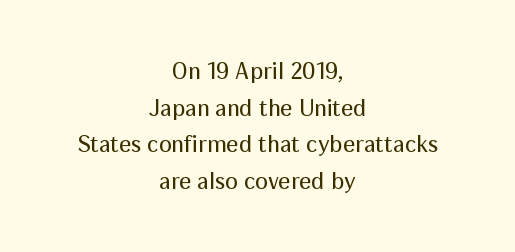
Q: Is the text bold? A: No.
Q: Is the text italic (slanted)? A: No, it is upright.
Q: Is the text underlined? A: No.
Q: How is the paragraph aligned? A: Centered.
Q: Is the spacing between letters normal or unusually wide? A: Normal.
Q: Is the spacing between lines tight, normal or loose? A: Normal.
